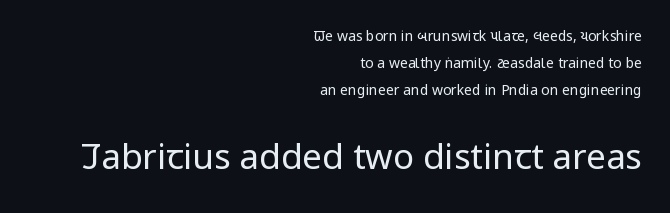
Q: Is the text bold? A: No.
Q: Is the text italic (slanted)? A: No, it is upright.
Q: Is the typeface a serif or a sans-serif typeface? A: Sans-serif.
Q: Is the text underlined? A: No.
Q: How is the paragraph aligned? A: Right-aligned.
Q: Is the spacing between letters normal or unusually wide? A: Normal.
Q: Is the spacing between lines tight, normal or loose? A: Loose.
Q: Which block of text is set in a larger size, the first (top) or the second (bottom)? A: The second (bottom) one.
Q: Width (condensed, normal, or wide)? A: Condensed.
Q: Stroke contrast? A: Low.
Q: x-height? A: Large.
Q: Monospaced? A: No.
